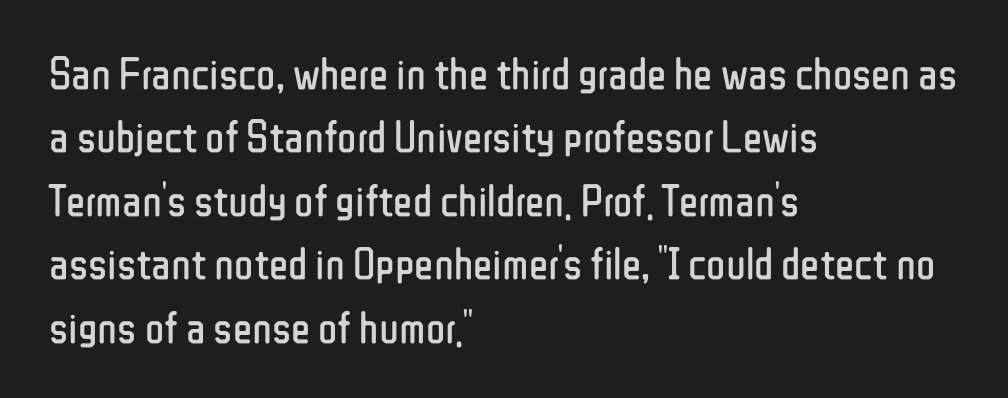
{"serif": "no", "italic": "no", "bold": "no", "weight": "regular", "width": "condensed", "stroke_contrast": "low", "x_height": "medium", "monospaced": "no", "underline": "no", "align": "left", "line_spacing": "normal", "line_spacing_ratio": 1.41, "letter_spacing": "normal", "letter_spacing_em": 0.0, "glyph_px": 45}
